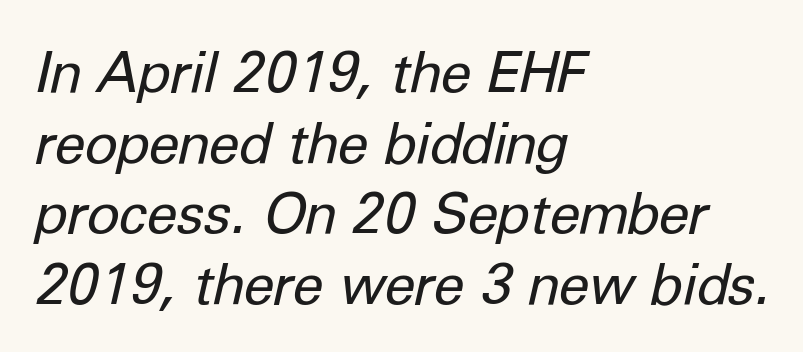
The image shows 56 px regular-weight type, italic (leaning right); set left-aligned, normal line spacing (1.26x), normal letter spacing, not underlined; low stroke contrast and a medium x-height.
